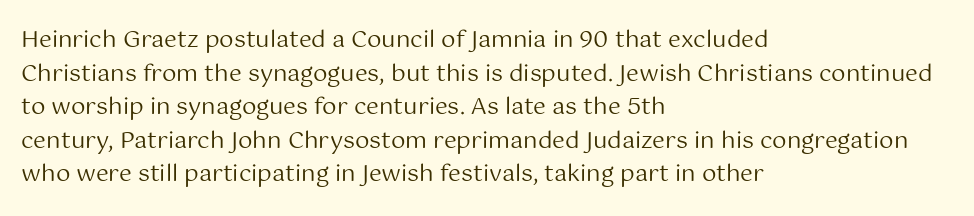
Q: Is the text bold? A: No.
Q: Is the text italic (slanted)? A: No, it is upright.
Q: Is the text underlined? A: No.
Q: How is the paragraph aligned? A: Left-aligned.
Q: Is the spacing between letters normal or unusually wide? A: Normal.
Q: Is the spacing between lines tight, normal or loose? A: Normal.
